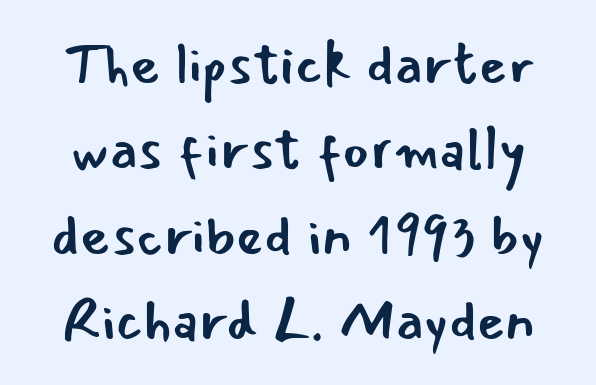
Q: Is the text bold? A: No.
Q: Is the text italic (slanted)? A: No, it is upright.
Q: Is the typeface a serif or a sans-serif typeface? A: Sans-serif.
Q: Is the text underlined? A: No.
Q: How is the paragraph aligned? A: Centered.
Q: Is the spacing between letters normal or unusually wide? A: Normal.
Q: Is the spacing between lines tight, normal or loose? A: Normal.
Q: Width (condensed, normal, or wide)? A: Normal.
Q: Stroke contrast? A: Low.
Q: x-height? A: Small.
Q: Monospaced? A: No.
